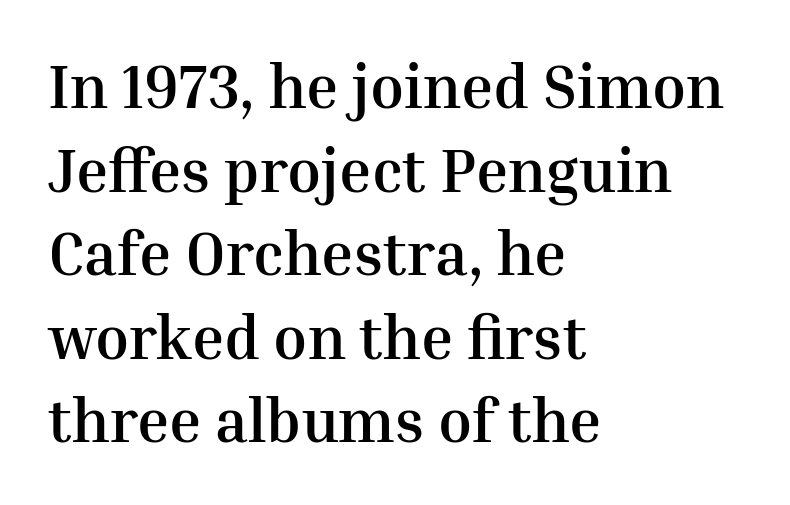
The image shows 61 px semibold serif type, upright; set left-aligned, normal line spacing (1.37x), normal letter spacing, not underlined; medium stroke contrast and a medium x-height.
